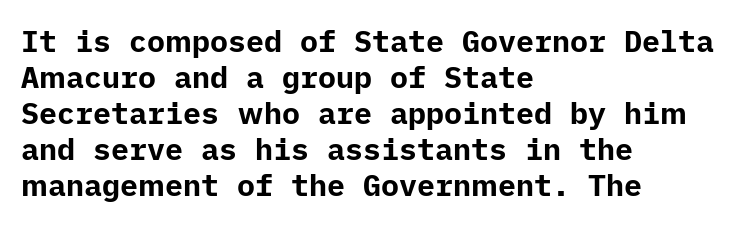
{"serif": "no", "italic": "no", "bold": "yes", "weight": "bold", "width": "normal", "stroke_contrast": "low", "x_height": "medium", "underline": "no", "align": "left", "line_spacing_ratio": 1.2, "letter_spacing": "normal", "letter_spacing_em": 0.0, "glyph_px": 30}
